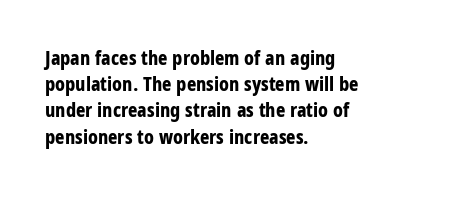
Q: Is the text bold? A: Yes.
Q: Is the text italic (slanted)? A: No, it is upright.
Q: Is the text underlined? A: No.
Q: How is the paragraph aligned? A: Left-aligned.
Q: Is the spacing between letters normal or unusually wide? A: Normal.
Q: Is the spacing between lines tight, normal or loose? A: Normal.
